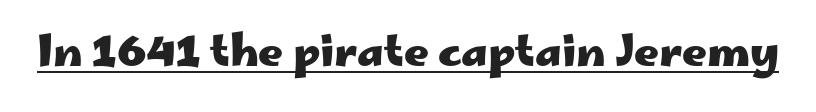
Q: Is the text bold? A: Yes.
Q: Is the text italic (slanted)? A: No, it is upright.
Q: Is the typeface a serif or a sans-serif typeface? A: Sans-serif.
Q: Is the text underlined? A: Yes.
Q: Is the spacing between letters normal or unusually wide? A: Normal.
Q: Width (condensed, normal, or wide)? A: Wide.
Q: Stroke contrast? A: Low.
Q: x-height? A: Small.
Q: Monospaced? A: No.
